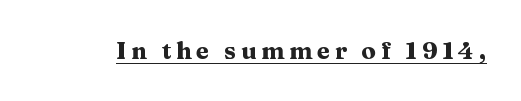
The string is rendered with underlining switched on. The face used here has the dense, thick strokes of a bold. This is roman type, the default non-slanted kind.
